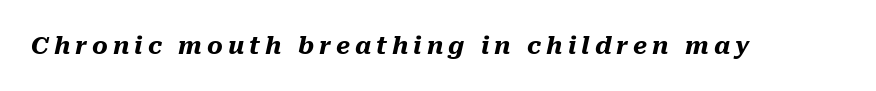
Q: Is the text bold? A: Yes.
Q: Is the text italic (slanted)? A: Yes, it leans right by about 10 degrees.
Q: Is the text underlined? A: No.
Q: Is the spacing between letters normal or unusually wide? A: Unusually wide.
